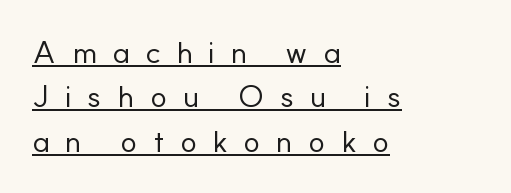
The image shows 31 px regular-weight sans-serif type, upright; set left-aligned, normal line spacing (1.43x), unusually wide letter spacing (+0.5 em), underlined; low stroke contrast and a small x-height.
